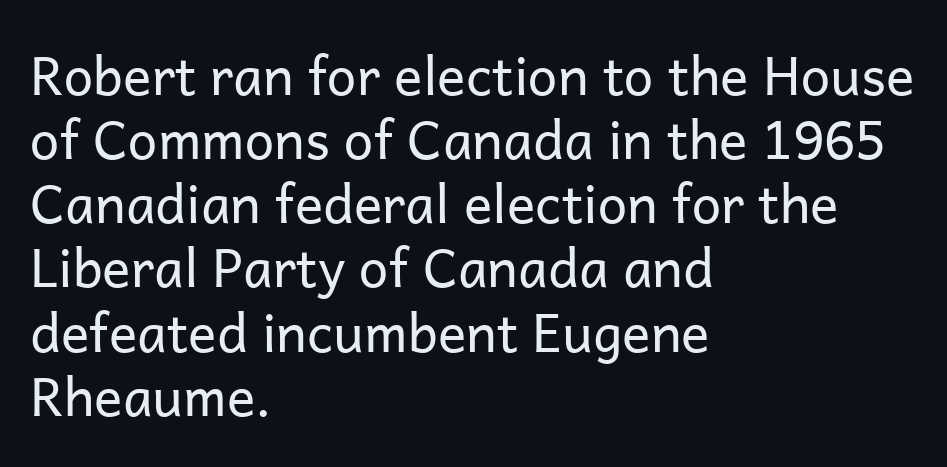
Line starts are locked; line ends wander. Examine the stroke ends and you'll find no serifs. Does extra space separate the letters? No, they use regular spacing. Compared with a typical body face, this is equally light or lighter still. Do the characters align in a grid? No, the font is proportional. Rendered with straight, roman letterforms.
